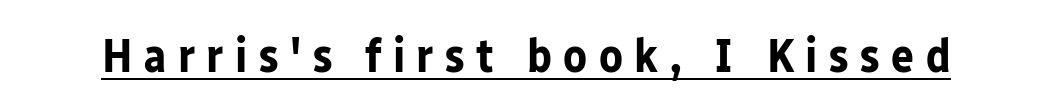
Q: Is the text bold? A: Yes.
Q: Is the text italic (slanted)? A: No, it is upright.
Q: Is the typeface a serif or a sans-serif typeface? A: Sans-serif.
Q: Is the text underlined? A: Yes.
Q: Is the spacing between letters normal or unusually wide? A: Unusually wide.
Q: Width (condensed, normal, or wide)? A: Normal.
Q: Stroke contrast? A: Low.
Q: x-height? A: Medium.
Q: Monospaced? A: No.
